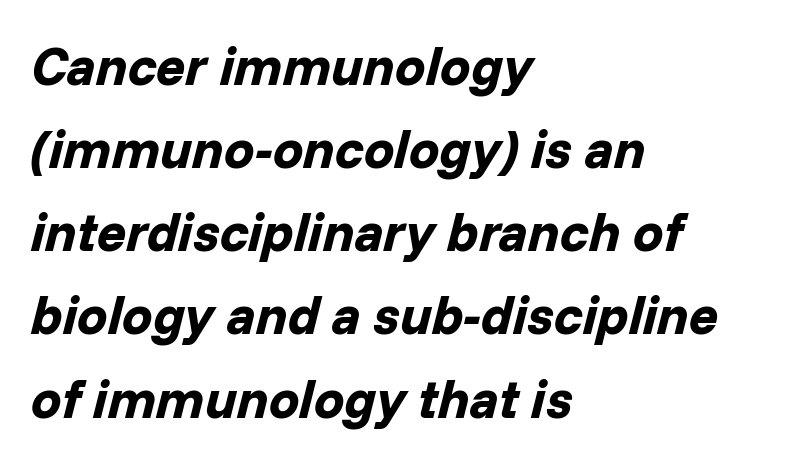
Q: Is the text bold? A: Yes.
Q: Is the text italic (slanted)? A: Yes, it leans right by about 14 degrees.
Q: Is the text underlined? A: No.
Q: How is the paragraph aligned? A: Left-aligned.
Q: Is the spacing between letters normal or unusually wide? A: Normal.
Q: Is the spacing between lines tight, normal or loose? A: Normal.
Q: Width (condensed, normal, or wide)? A: Normal.
Q: Stroke contrast? A: Low.
Q: x-height? A: Medium.
Q: Monospaced? A: No.
